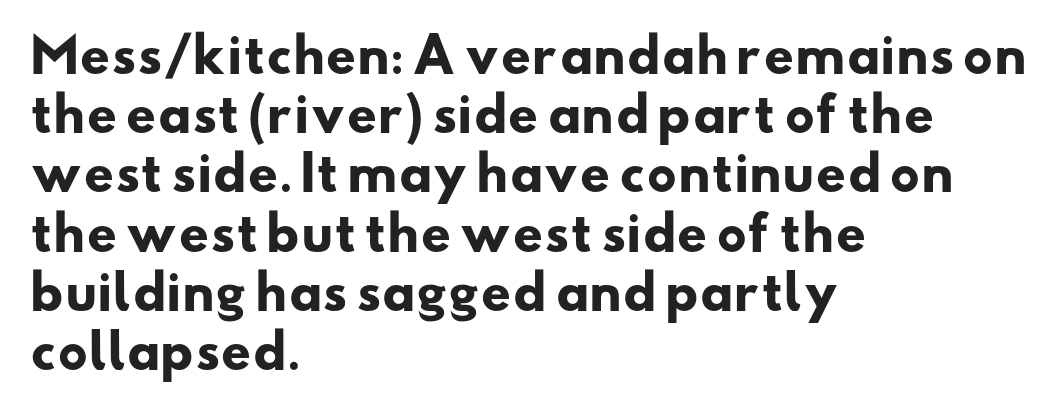
Q: Is the text bold? A: Yes.
Q: Is the typeface a serif or a sans-serif typeface? A: Sans-serif.
Q: Is the text underlined? A: No.
Q: How is the paragraph aligned? A: Left-aligned.
Q: Is the spacing between letters normal or unusually wide? A: Normal.
Q: Is the spacing between lines tight, normal or loose? A: Normal.
Q: Width (condensed, normal, or wide)? A: Wide.
Q: Stroke contrast? A: Low.
Q: x-height? A: Small.
Q: Monospaced? A: No.
